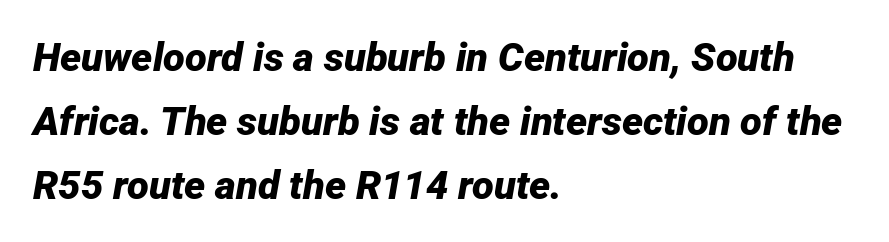
{"italic": "yes", "lean": "right", "slant_degrees": 12, "bold": "yes", "weight": "bold", "width": "normal", "stroke_contrast": "low", "x_height": "medium", "monospaced": "no", "underline": "no", "align": "left", "line_spacing": "normal", "line_spacing_ratio": 1.6, "letter_spacing": "normal", "letter_spacing_em": 0.0, "glyph_px": 40}
